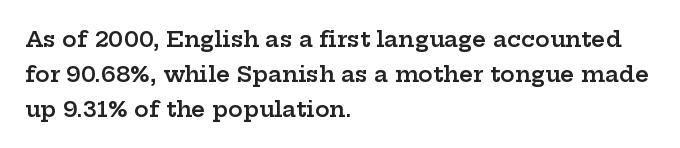
{"italic": "no", "bold": "semi", "underline": "no", "align": "left", "line_spacing": "normal", "line_spacing_ratio": 1.59, "letter_spacing": "normal", "letter_spacing_em": 0.0, "glyph_px": 22}
